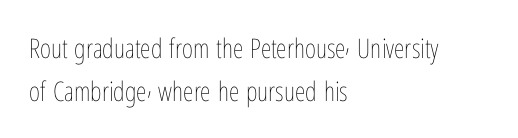
Q: Is the text bold? A: No.
Q: Is the text italic (slanted)? A: No, it is upright.
Q: Is the text underlined? A: No.
Q: How is the paragraph aligned? A: Left-aligned.
Q: Is the spacing between letters normal or unusually wide? A: Normal.
Q: Is the spacing between lines tight, normal or loose? A: Normal.
